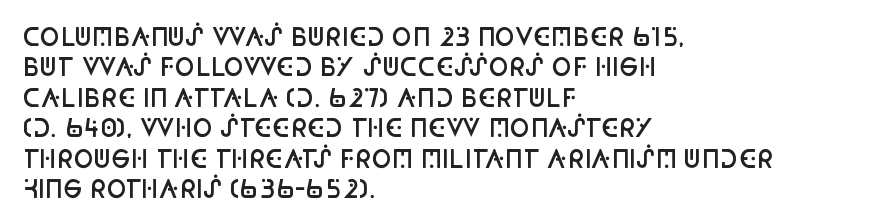
{"italic": "no", "bold": "semi", "underline": "no", "align": "left", "line_spacing": "normal", "line_spacing_ratio": 1.27, "letter_spacing": "normal", "letter_spacing_em": 0.0, "glyph_px": 24}
